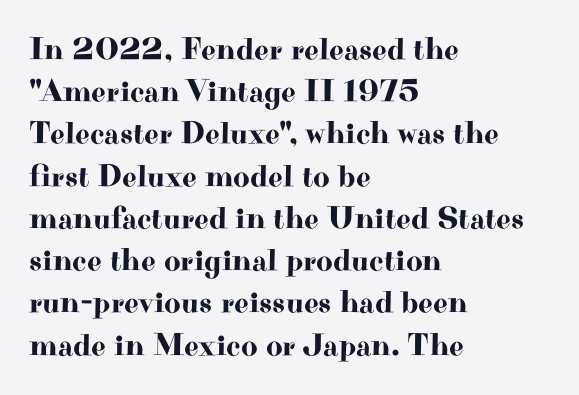
The image shows 32 px wide serif type, upright; set left-aligned, normal line spacing (1.32x), normal letter spacing, not underlined; high stroke contrast and a small x-height.
